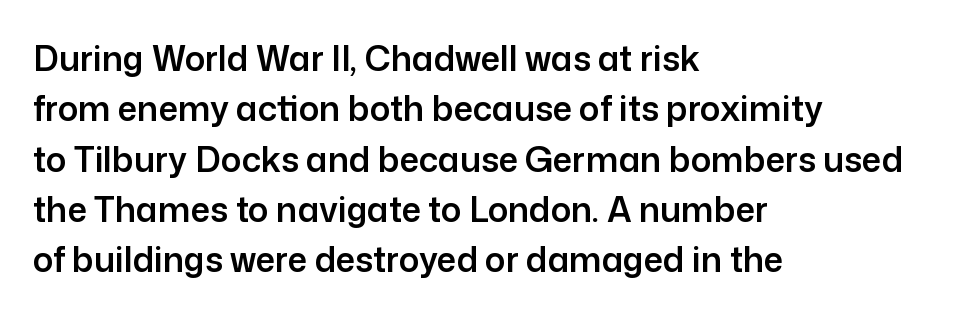
{"serif": "no", "italic": "no", "width": "normal", "stroke_contrast": "low", "x_height": "medium", "monospaced": "no", "underline": "no", "align": "left", "line_spacing": "normal", "line_spacing_ratio": 1.48, "letter_spacing": "normal", "letter_spacing_em": 0.0, "glyph_px": 34}
